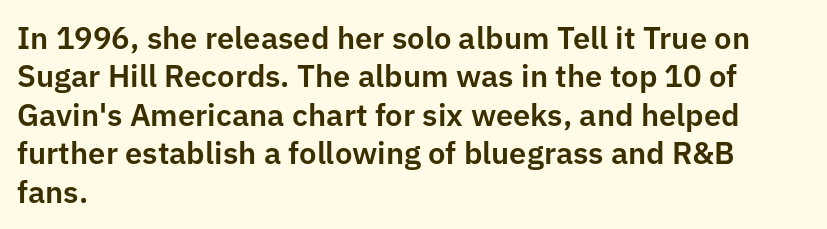
Q: Is the text italic (slanted)? A: No, it is upright.
Q: Is the typeface a serif or a sans-serif typeface? A: Sans-serif.
Q: Is the text underlined? A: No.
Q: How is the paragraph aligned? A: Left-aligned.
Q: Is the spacing between letters normal or unusually wide? A: Normal.
Q: Width (condensed, normal, or wide)? A: Normal.
Q: Stroke contrast? A: Low.
Q: x-height? A: Medium.
Q: Monospaced? A: No.
